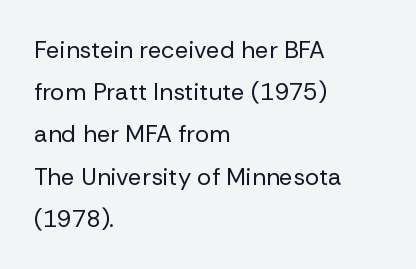
The rendering anchors every line to the left-hand side. Students, note that the glyphs here touch the page at normal intervals. Stroke thickness stays within the range of a standard reading face or lighter. Do the letters lean? They stand straight. Bare-footed words on every line.
